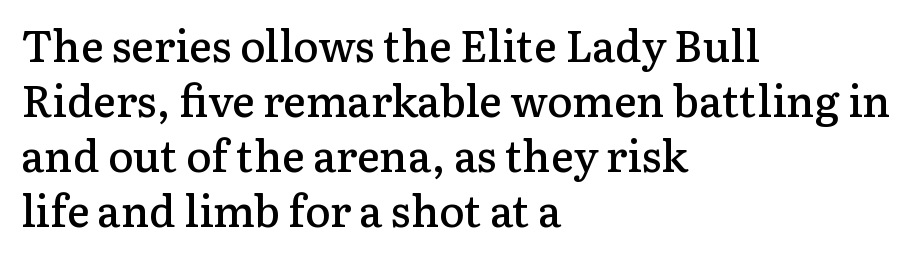
{"serif": "yes", "italic": "no", "bold": "semi", "weight": "semibold", "width": "normal", "stroke_contrast": "low", "x_height": "medium", "monospaced": "no", "underline": "no", "align": "left", "line_spacing": "normal", "line_spacing_ratio": 1.28, "letter_spacing": "normal", "letter_spacing_em": 0.0, "glyph_px": 43}
